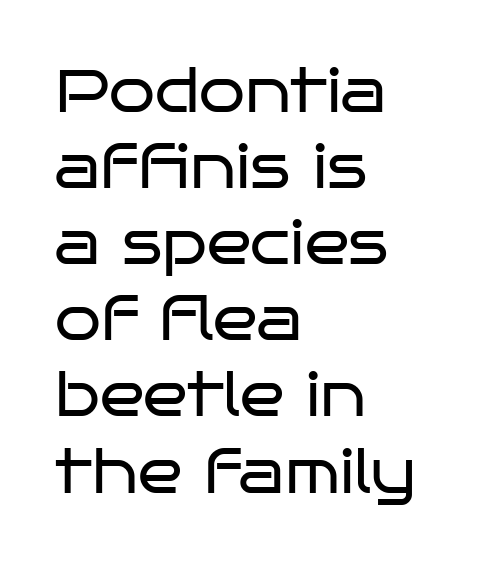
Looks like regular typesetting: each glyph gets only the width it needs. Unlike italic type, these characters show no tilt at all. This sample keeps an unexceptional amount of space between lines. Is the letter spacing exaggerated? No — it looks like the ordinary default.
